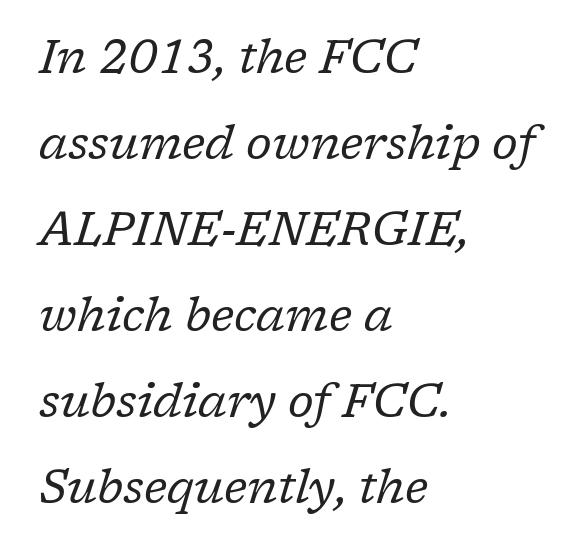
The image shows 46 px regular-weight serif type, italic (leaning right); set left-aligned, line spacing 1.87x, normal letter spacing, not underlined; low stroke contrast and a medium x-height.
